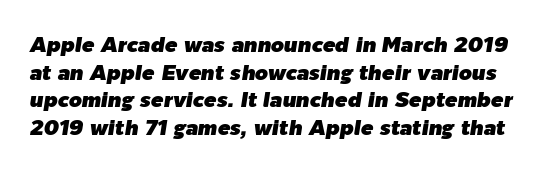
Q: Is the text italic (slanted)? A: Yes, it leans right by about 9 degrees.
Q: Is the text underlined? A: No.
Q: Is the spacing between letters normal or unusually wide? A: Normal.
Q: Is the spacing between lines tight, normal or loose? A: Normal.
